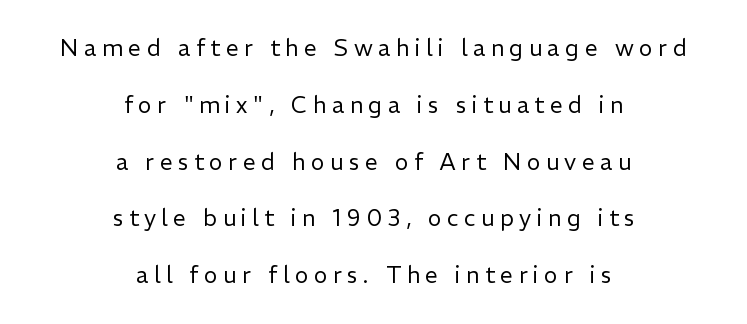
Q: Is the text bold? A: No.
Q: Is the text italic (slanted)? A: No, it is upright.
Q: Is the text underlined? A: No.
Q: How is the paragraph aligned? A: Centered.
Q: Is the spacing between letters normal or unusually wide? A: Unusually wide.
Q: Is the spacing between lines tight, normal or loose? A: Loose.
